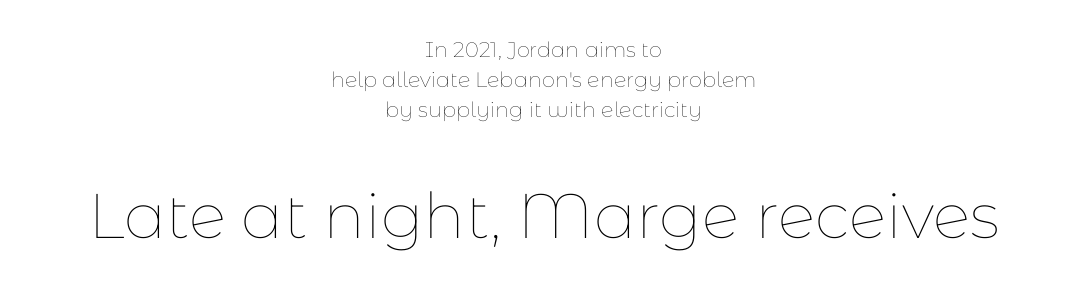
The image shows 63 px thin type, upright; set centered, normal line spacing (1.44x), normal letter spacing, not underlined; the second (bottom) block is 3.0x larger; low stroke contrast and a medium x-height.
